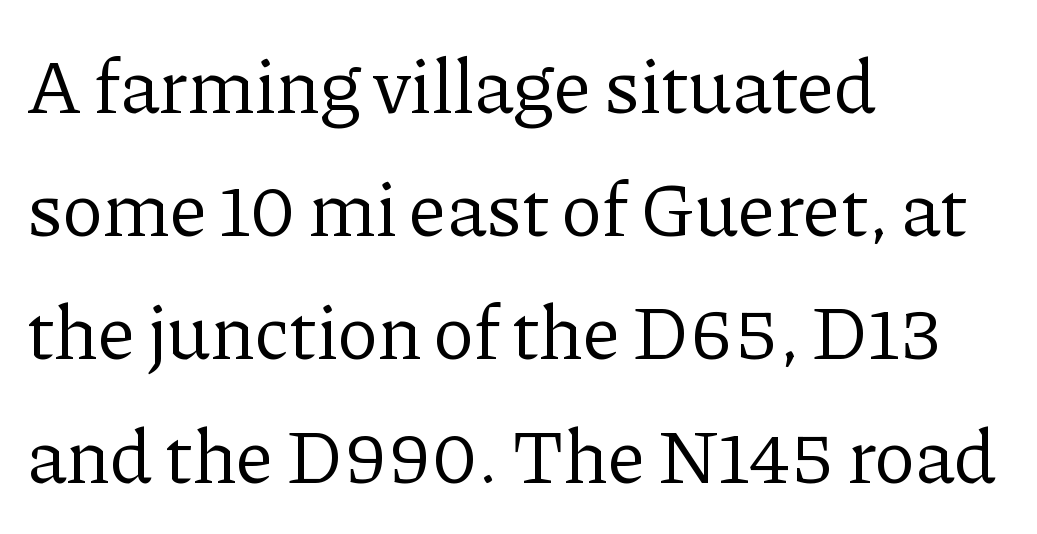
{"serif": "yes", "italic": "no", "bold": "no", "weight": "regular", "width": "normal", "stroke_contrast": "low", "x_height": "medium", "monospaced": "no", "underline": "no", "align": "left", "line_spacing": "normal", "line_spacing_ratio": 1.6, "letter_spacing": "normal", "letter_spacing_em": 0.0, "glyph_px": 77}
